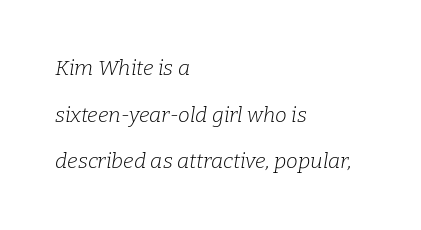
Q: Is the text bold? A: No.
Q: Is the text italic (slanted)? A: Yes, it leans right by about 9 degrees.
Q: Is the text underlined? A: No.
Q: How is the paragraph aligned? A: Left-aligned.
Q: Is the spacing between letters normal or unusually wide? A: Normal.
Q: Is the spacing between lines tight, normal or loose? A: Loose.
